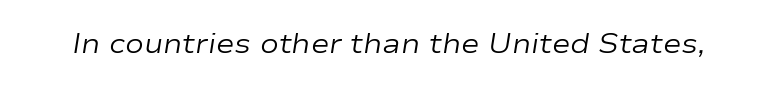
Q: Is the text bold? A: No.
Q: Is the text italic (slanted)? A: Yes, it leans right by about 9 degrees.
Q: Is the text underlined? A: No.
Q: Is the spacing between letters normal or unusually wide? A: Normal.
Q: Width (condensed, normal, or wide)? A: Wide.
Q: Stroke contrast? A: Low.
Q: x-height? A: Medium.
Q: Monospaced? A: No.
